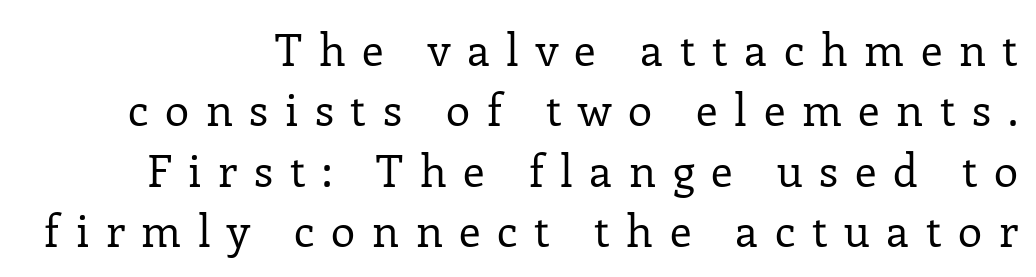
{"serif": "yes", "italic": "no", "bold": "no", "weight": "regular", "width": "normal", "stroke_contrast": "low", "x_height": "medium", "monospaced": "no", "underline": "no", "align": "right", "line_spacing": "normal", "line_spacing_ratio": 1.37, "letter_spacing": "wide", "letter_spacing_em": 0.38, "glyph_px": 44}
